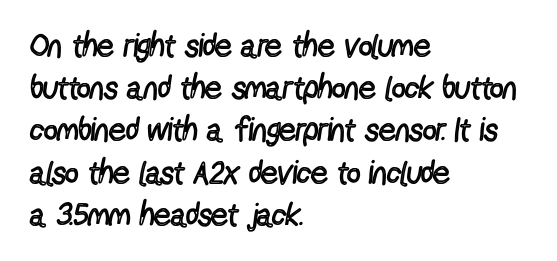
{"serif": "no", "bold": "no", "weight": "regular", "width": "condensed", "x_height": "medium", "monospaced": "no", "underline": "no", "align": "left", "line_spacing": "normal", "line_spacing_ratio": 1.28, "letter_spacing": "normal", "letter_spacing_em": 0.0, "glyph_px": 33}
